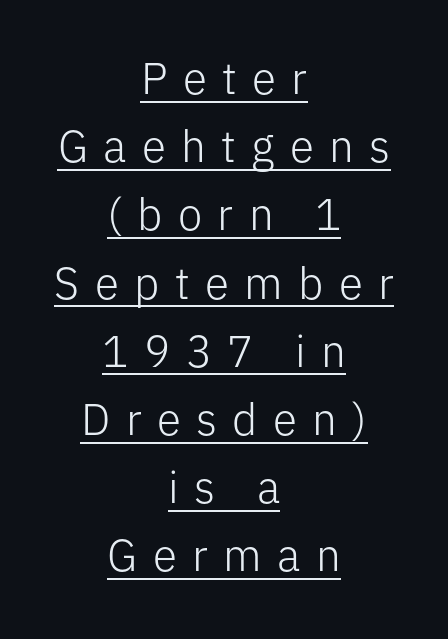
The image shows 44 px light sans-serif type, upright; set centered, normal line spacing (1.55x), unusually wide letter spacing (+0.35 em), underlined; low stroke contrast and a medium x-height.
